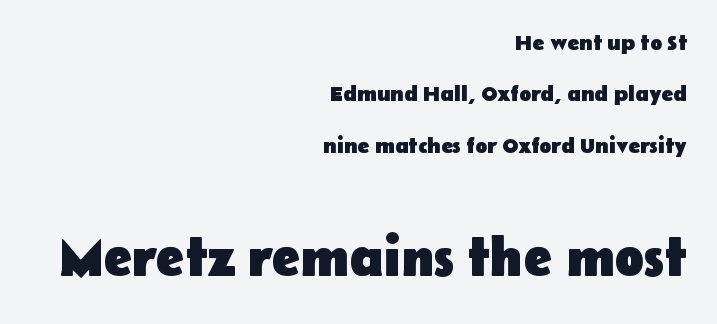
{"serif": "no", "italic": "no", "bold": "yes", "weight": "heavy", "width": "normal", "stroke_contrast": "low", "x_height": "medium", "monospaced": "no", "underline": "no", "align": "right", "line_spacing": "loose", "line_spacing_ratio": 2.33, "letter_spacing": "normal", "letter_spacing_em": 0.0, "larger_block": "second", "size_ratio": 2.45, "glyph_px": 54}
